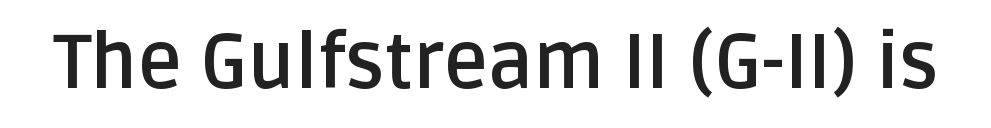
{"serif": "no", "italic": "no", "bold": "yes", "weight": "semibold", "width": "normal", "stroke_contrast": "low", "x_height": "large", "monospaced": "no", "underline": "no", "letter_spacing": "normal", "letter_spacing_em": 0.0, "glyph_px": 76}
